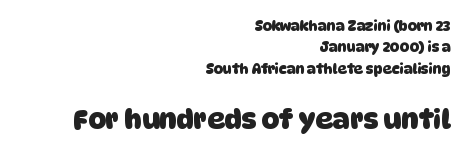
{"bold": "yes", "underline": "no", "align": "right", "line_spacing": "normal", "line_spacing_ratio": 1.52, "letter_spacing": "normal", "letter_spacing_em": 0.0, "larger_block": "second", "size_ratio": 1.93, "glyph_px": 27}
